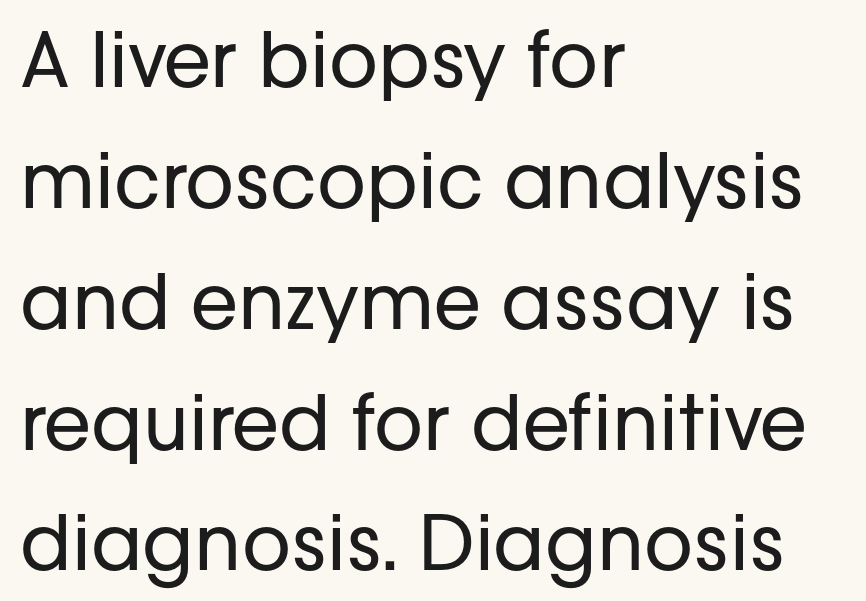
{"serif": "no", "italic": "no", "bold": "no", "weight": "regular", "width": "normal", "stroke_contrast": "low", "x_height": "medium", "monospaced": "no", "underline": "no", "align": "left", "line_spacing": "normal", "line_spacing_ratio": 1.59, "letter_spacing": "normal", "letter_spacing_em": 0.0, "glyph_px": 76}
